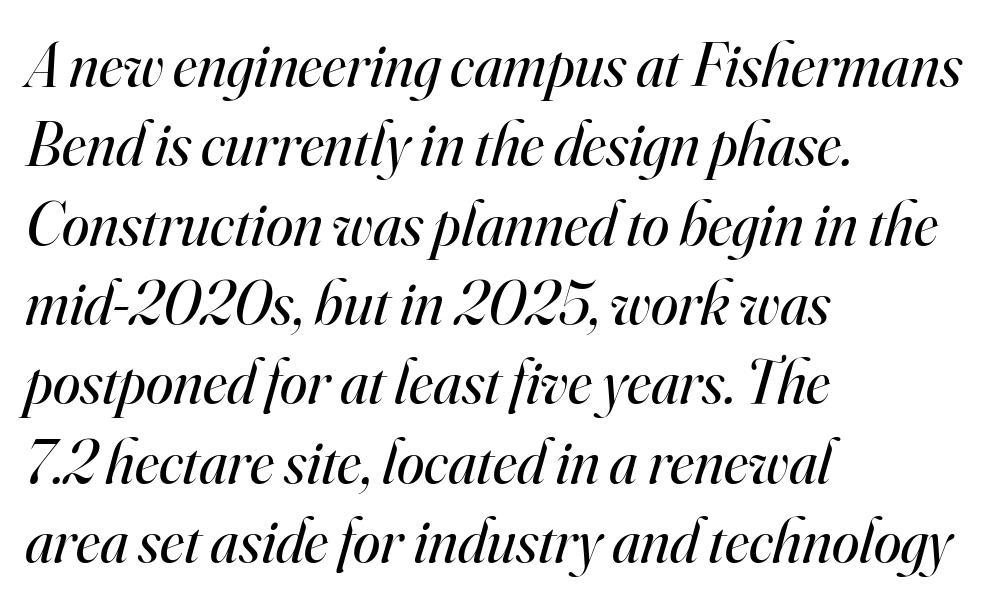
Q: Is the text bold? A: No.
Q: Is the text italic (slanted)? A: Yes, it leans right by about 16 degrees.
Q: Is the typeface a serif or a sans-serif typeface? A: Serif.
Q: Is the text underlined? A: No.
Q: How is the paragraph aligned? A: Left-aligned.
Q: Is the spacing between letters normal or unusually wide? A: Normal.
Q: Is the spacing between lines tight, normal or loose? A: Normal.
Q: Width (condensed, normal, or wide)? A: Normal.
Q: Stroke contrast? A: High.
Q: x-height? A: Small.
Q: Monospaced? A: No.
